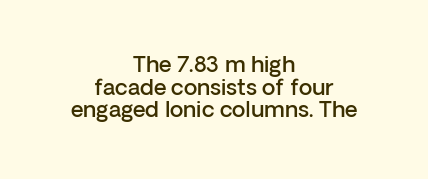
{"italic": "no", "bold": "semi", "underline": "no", "align": "center", "line_spacing": "tight", "line_spacing_ratio": 1.03, "letter_spacing": "normal", "letter_spacing_em": 0.0, "glyph_px": 22}
